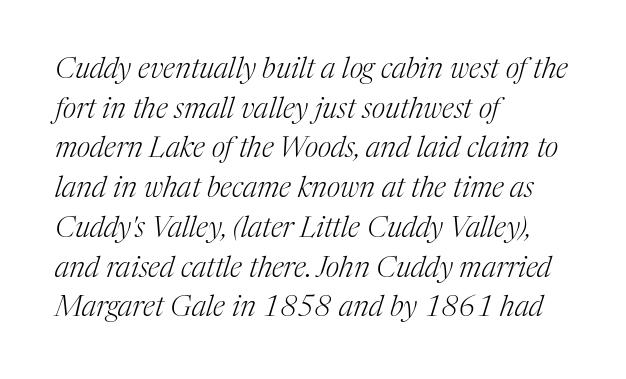
{"serif": "yes", "italic": "yes", "lean": "right", "slant_degrees": 17, "bold": "no", "weight": "light", "width": "normal", "stroke_contrast": "medium", "x_height": "medium", "monospaced": "no", "underline": "no", "align": "left", "line_spacing": "normal", "line_spacing_ratio": 1.37, "letter_spacing": "normal", "letter_spacing_em": 0.0, "glyph_px": 29}
